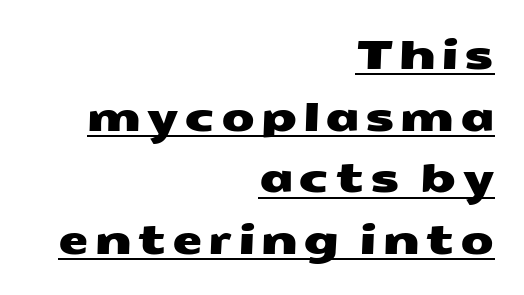
Q: Is the typeface a serif or a sans-serif typeface? A: Sans-serif.
Q: Is the text underlined? A: Yes.
Q: How is the paragraph aligned? A: Right-aligned.
Q: Is the spacing between lines tight, normal or loose? A: Normal.
Q: Width (condensed, normal, or wide)? A: Wide.
Q: Stroke contrast? A: Medium.
Q: x-height? A: Medium.
Q: Monospaced? A: No.
